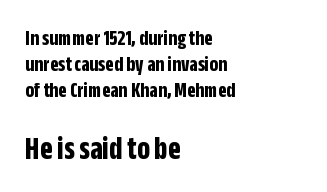
Q: Is the text bold? A: Yes.
Q: Is the text italic (slanted)? A: No, it is upright.
Q: Is the typeface a serif or a sans-serif typeface? A: Sans-serif.
Q: Is the text underlined? A: No.
Q: How is the paragraph aligned? A: Left-aligned.
Q: Is the spacing between letters normal or unusually wide? A: Normal.
Q: Which block of text is set in a larger size, the first (top) or the second (bottom)? A: The second (bottom) one.
Q: Width (condensed, normal, or wide)? A: Condensed.
Q: Stroke contrast? A: Low.
Q: x-height? A: Large.
Q: Monospaced? A: No.
